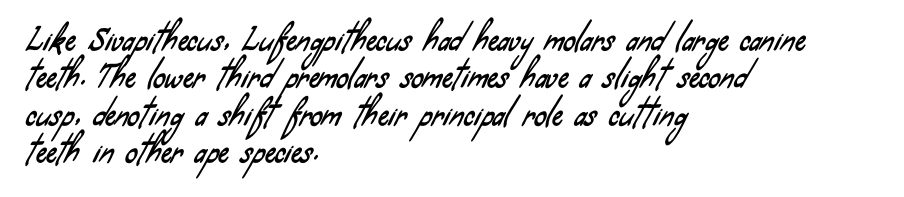
{"serif": "no", "width": "condensed", "stroke_contrast": "low", "x_height": "small", "monospaced": "no", "underline": "no", "align": "left", "line_spacing": "normal", "line_spacing_ratio": 1.25, "letter_spacing": "normal", "letter_spacing_em": 0.0, "glyph_px": 30}
